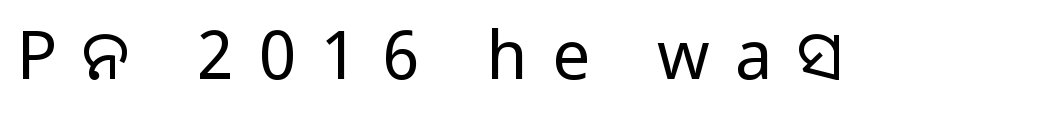
Summary of weight: not heavy and not bold. A clean baseline with only descenders dipping below it. Inter-character spacing is expanded well beyond the font's built-in metrics. The passage shown is typeset with a sans-serif family. Here the designer chose a conventional face with non-uniform glyph widths.
